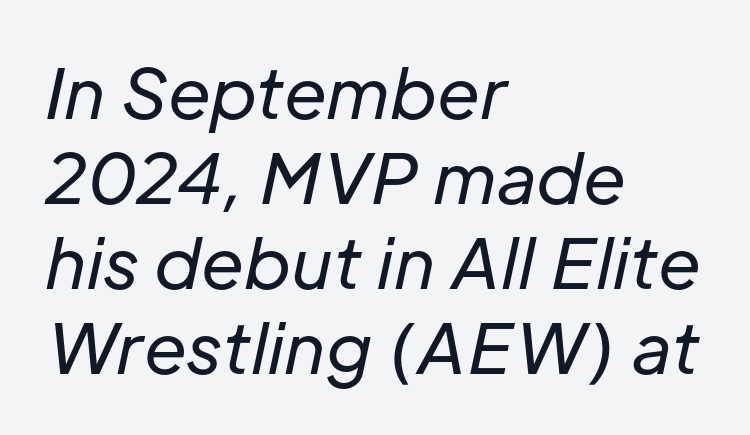
Honestly, there is no underline to notice here at all. Emphasis-style slanted type is in use. The face used here is proportionally spaced, like ordinary book or web type. The setting favours the left margin, as ordinary paragraphs usually do.
